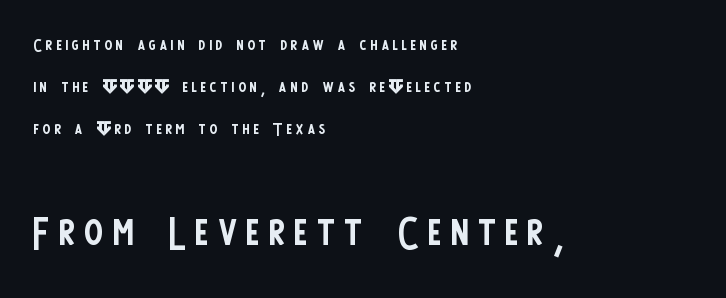
{"serif": "no", "italic": "no", "bold": "no", "weight": "regular", "width": "condensed", "stroke_contrast": "low", "x_height": "large", "monospaced": "no", "underline": "no", "align": "left", "line_spacing_ratio": 1.83, "larger_block": "second", "size_ratio": 2.48, "glyph_px": 57}
